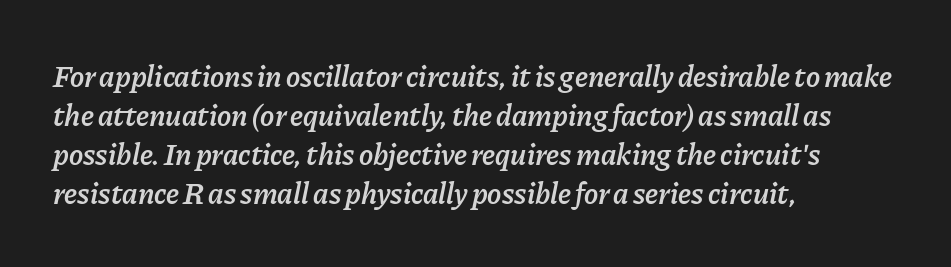
{"italic": "yes", "lean": "right", "slant_degrees": 11, "bold": "semi", "weight": "semibold", "width": "normal", "stroke_contrast": "low", "x_height": "medium", "monospaced": "no", "underline": "no", "align": "left", "line_spacing": "normal", "line_spacing_ratio": 1.3, "letter_spacing": "normal", "letter_spacing_em": 0.0, "glyph_px": 30}
